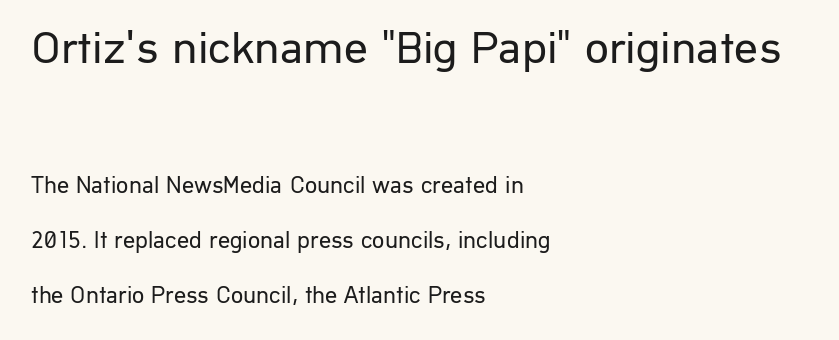
Q: Is the text bold? A: No.
Q: Is the text italic (slanted)? A: No, it is upright.
Q: Is the typeface a serif or a sans-serif typeface? A: Sans-serif.
Q: Is the text underlined? A: No.
Q: How is the paragraph aligned? A: Left-aligned.
Q: Is the spacing between letters normal or unusually wide? A: Normal.
Q: Is the spacing between lines tight, normal or loose? A: Loose.
Q: Which block of text is set in a larger size, the first (top) or the second (bottom)? A: The first (top) one.
Q: Width (condensed, normal, or wide)? A: Normal.
Q: Stroke contrast? A: Low.
Q: x-height? A: Medium.
Q: Monospaced? A: No.
